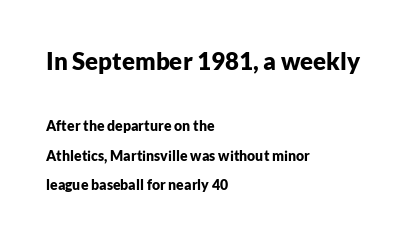
Q: Is the text bold? A: Yes.
Q: Is the text italic (slanted)? A: No, it is upright.
Q: Is the text underlined? A: No.
Q: How is the paragraph aligned? A: Left-aligned.
Q: Is the spacing between letters normal or unusually wide? A: Normal.
Q: Is the spacing between lines tight, normal or loose? A: Loose.
Q: Which block of text is set in a larger size, the first (top) or the second (bottom)? A: The first (top) one.
